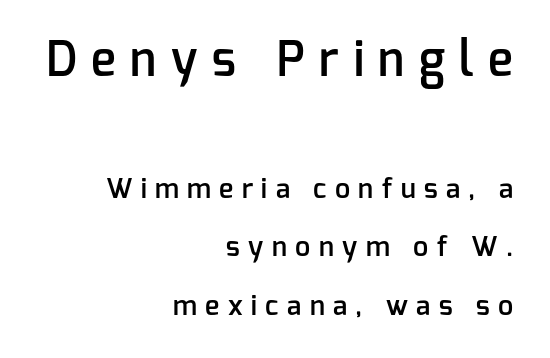
The image shows 47 px semibold sans-serif type, upright; set right-aligned, loose line spacing (2.16x), unusually wide letter spacing (+0.31 em), not underlined; the first (top) block is 1.74x larger; low stroke contrast and a medium x-height.
